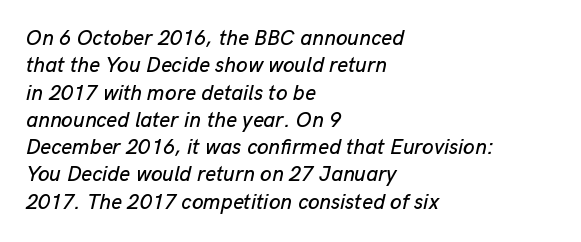
The image shows 21 px text type, italic (leaning right); set left-aligned, normal line spacing (1.3x), normal letter spacing, not underlined.
